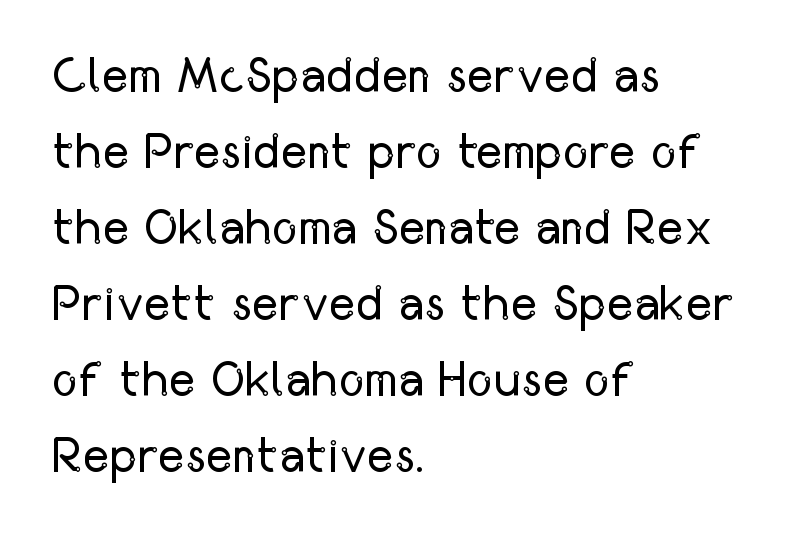
Each new line begins a customary step beneath the previous one. Look at the tracking — it's just the regular setting, nothing added. The type family on display is of the sans-serif kind. Varying glyph widths throughout — classic text-font behaviour.
